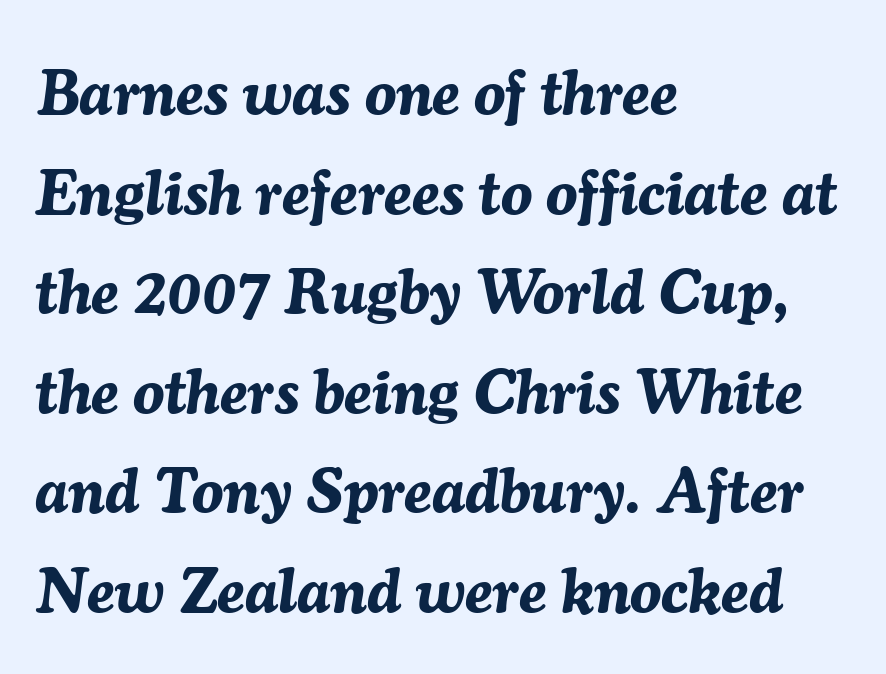
The image shows 63 px bold type, italic (leaning right); set left-aligned, normal line spacing (1.58x), normal letter spacing, not underlined; medium stroke contrast and a medium x-height.
